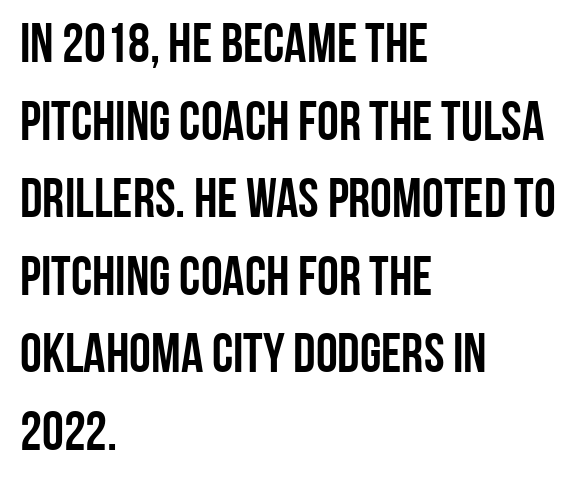
The image shows 55 px condensed sans-serif type, upright; set left-aligned, normal line spacing (1.41x), normal letter spacing, not underlined; low stroke contrast and a large x-height.
